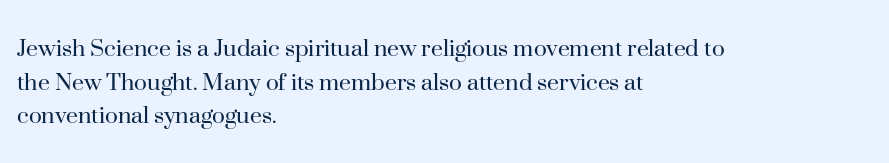
{"italic": "no", "bold": "no", "underline": "no", "align": "left", "line_spacing": "normal", "line_spacing_ratio": 1.25, "letter_spacing": "normal", "letter_spacing_em": 0.0, "glyph_px": 27}
